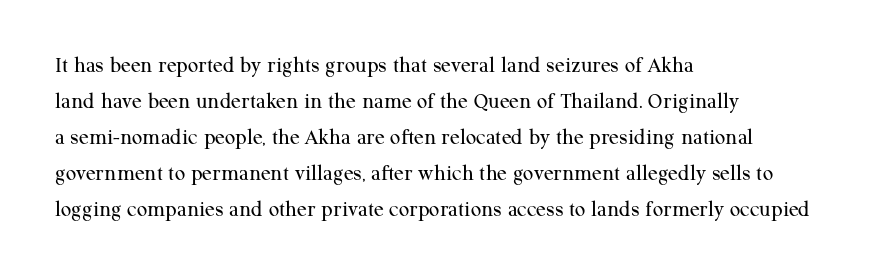
Q: Is the text bold? A: No.
Q: Is the text italic (slanted)? A: No, it is upright.
Q: Is the text underlined? A: No.
Q: How is the paragraph aligned? A: Left-aligned.
Q: Is the spacing between letters normal or unusually wide? A: Normal.
Q: Is the spacing between lines tight, normal or loose? A: Normal.
